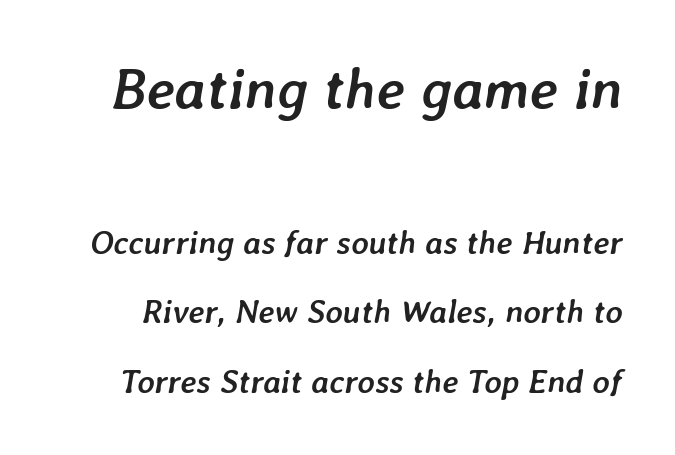
The image shows 58 px semibold type, italic (leaning right); set loose line spacing (2.11x), normal letter spacing, not underlined; the first (top) block is 1.76x larger; low stroke contrast and a medium x-height.
